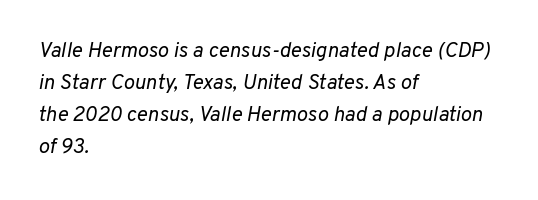
Honestly, the row spacing looks completely unremarkable. Only glyphs here, with clear space below each row. Glyph-to-glyph distance matches everyday printed text. The typography opts for an oblique posture over an upright one.
